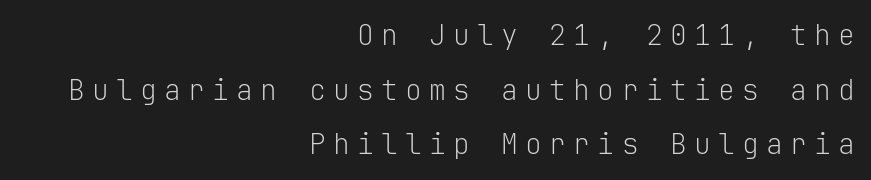
Q: Is the text bold? A: No.
Q: Is the text italic (slanted)? A: No, it is upright.
Q: Is the typeface a serif or a sans-serif typeface? A: Sans-serif.
Q: Is the text underlined? A: No.
Q: How is the paragraph aligned? A: Right-aligned.
Q: Is the spacing between letters normal or unusually wide? A: Unusually wide.
Q: Is the spacing between lines tight, normal or loose? A: Loose.
Q: Width (condensed, normal, or wide)? A: Normal.
Q: Stroke contrast? A: Low.
Q: x-height? A: Medium.
Q: Monospaced? A: Yes.
